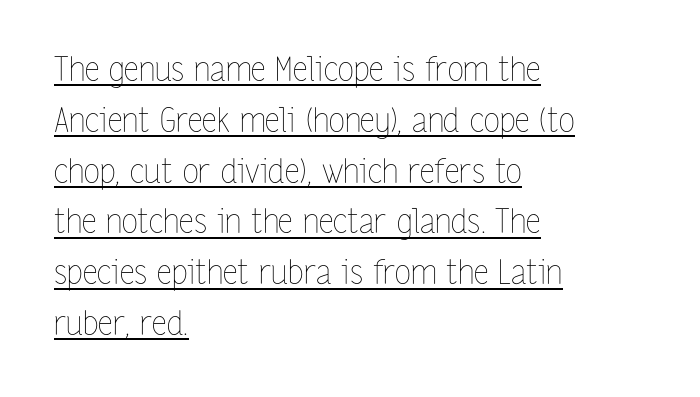
Q: Is the text bold? A: No.
Q: Is the text italic (slanted)? A: No, it is upright.
Q: Is the text underlined? A: Yes.
Q: How is the paragraph aligned? A: Left-aligned.
Q: Is the spacing between letters normal or unusually wide? A: Normal.
Q: Is the spacing between lines tight, normal or loose? A: Normal.
Q: Width (condensed, normal, or wide)? A: Condensed.
Q: Stroke contrast? A: Low.
Q: x-height? A: Medium.
Q: Monospaced? A: No.
